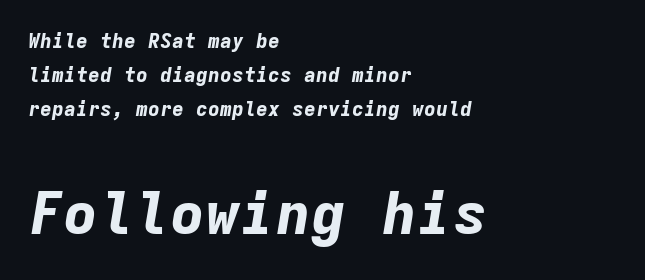
Leftover space on each line is placed entirely after the last word. The face used here has the dense, thick strokes of a bold. Evenly set lines give the paragraph a standard silhouette. A typesetter would call this zero additional tracking. Visually, the bottom section dominates because its glyphs are scaled up.
